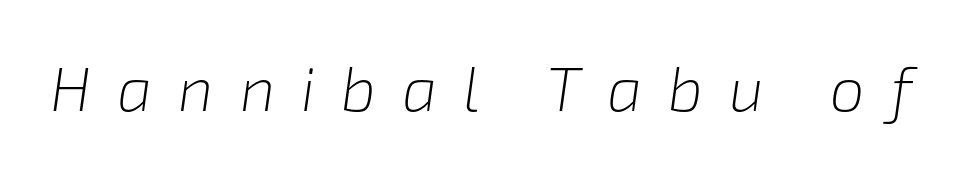
This reads as an unemphasized weight, regular at the heaviest. The line texture is sparse and dotted thanks to wide tracking. The glyphs are unaccompanied by any horizontal stroke below them. This is oblique type, the kind used for emphasis or titles. Think of a printed novel: that variable character pitch is what you see here.
